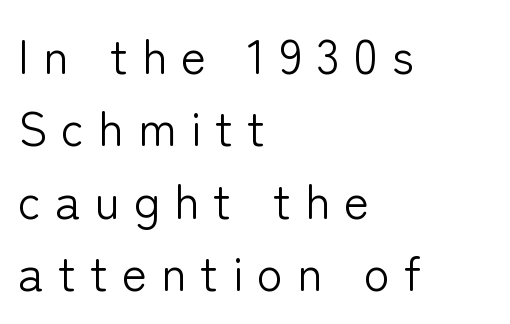
The image shows 48 px light sans-serif type, upright; set left-aligned, normal line spacing (1.51x), unusually wide letter spacing (+0.29 em), not underlined; low stroke contrast and a medium x-height.
